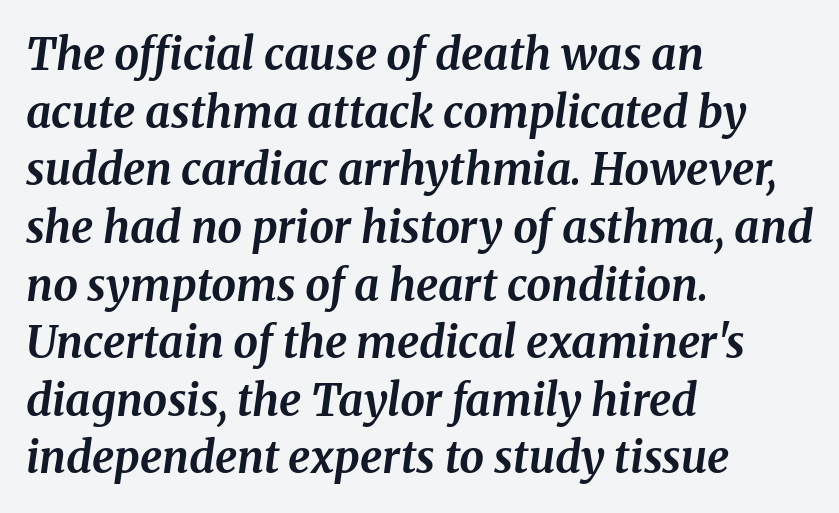
The letters advance in unequal steps, a hallmark of proportional type. Type style note: has serifs. Is the type bold? Yes — the strokes are clearly thick and heavy. Where is the straight margin? On the left. In terms of letterspacing, this is plain default setting. The passage shown leans; its letterforms are oblique.
